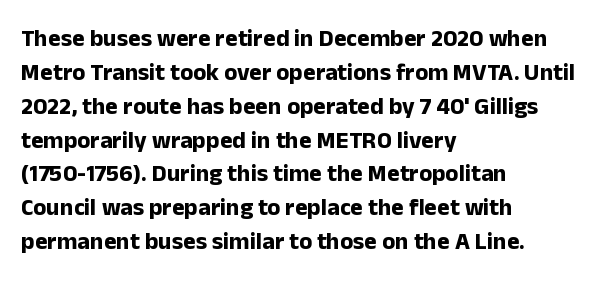
{"italic": "no", "bold": "yes", "underline": "no", "align": "left", "line_spacing": "normal", "line_spacing_ratio": 1.41, "letter_spacing": "normal", "letter_spacing_em": 0.0, "glyph_px": 24}
